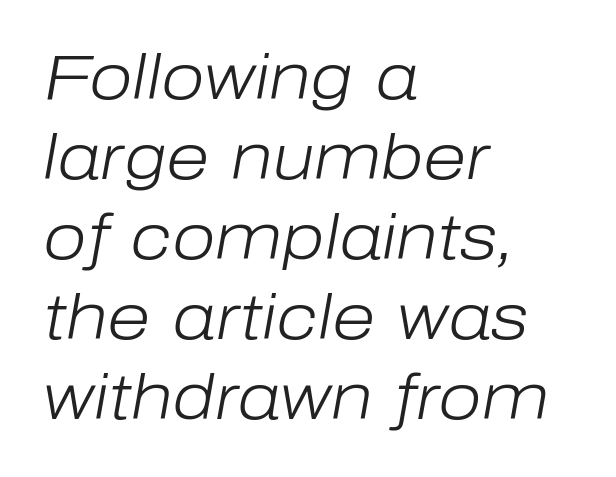
Each letter keeps its own natural width here, so spacing adapts to shape. The strip under each line holds only bare page. Stems and bowls with no extra thickness — not bold. Inter-character spacing is left at the font's built-in metrics. You can tell it's italic because the verticals aren't actually vertical.
